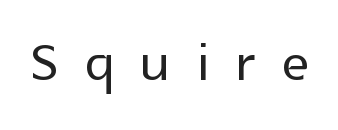
The image shows 73 px sans-serif type, upright; set unusually wide letter spacing (+0.36 em), not underlined; a medium x-height.
